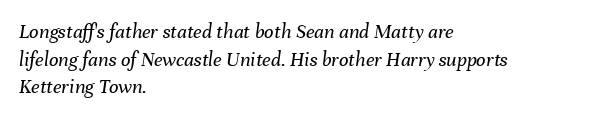
Notice how the passage keeps a crisp vertical edge on the left only. Inter-character spacing is left at the font's built-in metrics. Plain, unruled lines of type. The letterforms sit at book weight or below.
